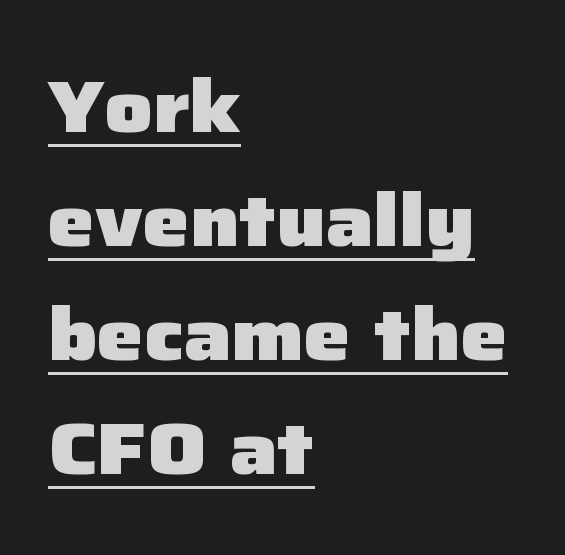
The image shows 74 px heavy sans-serif type, upright; set left-aligned, normal line spacing (1.54x), normal letter spacing, underlined; low stroke contrast and a medium x-height.
